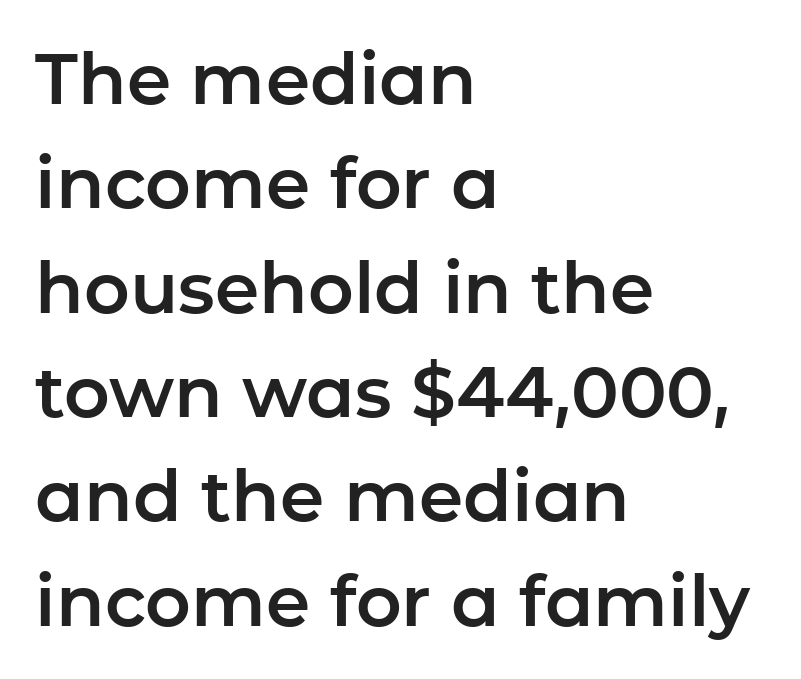
Q: Is the text italic (slanted)? A: No, it is upright.
Q: Is the typeface a serif or a sans-serif typeface? A: Sans-serif.
Q: Is the text underlined? A: No.
Q: How is the paragraph aligned? A: Left-aligned.
Q: Is the spacing between letters normal or unusually wide? A: Normal.
Q: Is the spacing between lines tight, normal or loose? A: Normal.
Q: Width (condensed, normal, or wide)? A: Normal.
Q: Stroke contrast? A: Low.
Q: x-height? A: Medium.
Q: Monospaced? A: No.
